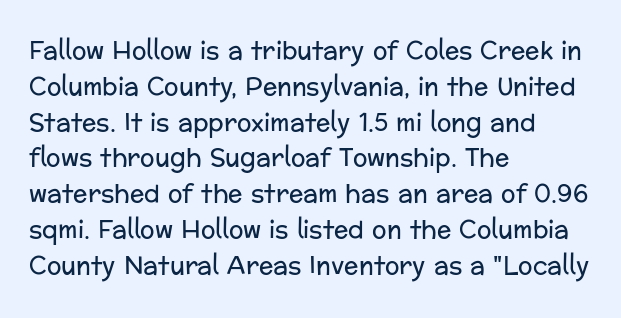
The image shows 24 px text type, upright; set left-aligned, normal line spacing (1.49x), normal letter spacing, not underlined.
